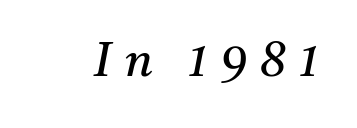
Q: Is the text bold? A: No.
Q: Is the text italic (slanted)? A: Yes, it leans right by about 11 degrees.
Q: Is the typeface a serif or a sans-serif typeface? A: Serif.
Q: Is the text underlined? A: No.
Q: Is the spacing between letters normal or unusually wide? A: Unusually wide.
Q: Width (condensed, normal, or wide)? A: Normal.
Q: Stroke contrast? A: Medium.
Q: x-height? A: Medium.
Q: Monospaced? A: No.
